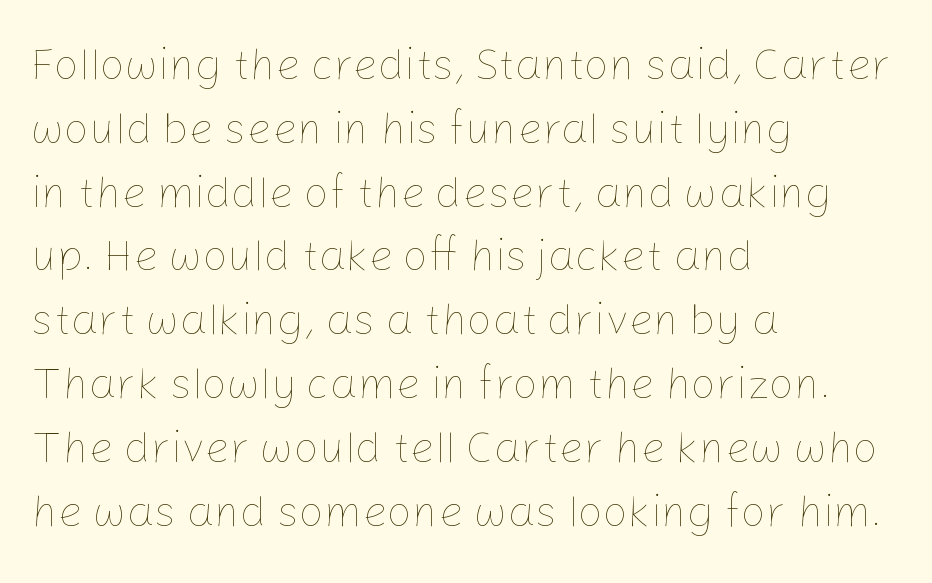
Q: Is the text bold? A: No.
Q: Is the text italic (slanted)? A: No, it is upright.
Q: Is the text underlined? A: No.
Q: How is the paragraph aligned? A: Left-aligned.
Q: Is the spacing between letters normal or unusually wide? A: Normal.
Q: Is the spacing between lines tight, normal or loose? A: Normal.
Q: Width (condensed, normal, or wide)? A: Normal.
Q: Stroke contrast? A: Low.
Q: x-height? A: Medium.
Q: Monospaced? A: No.
